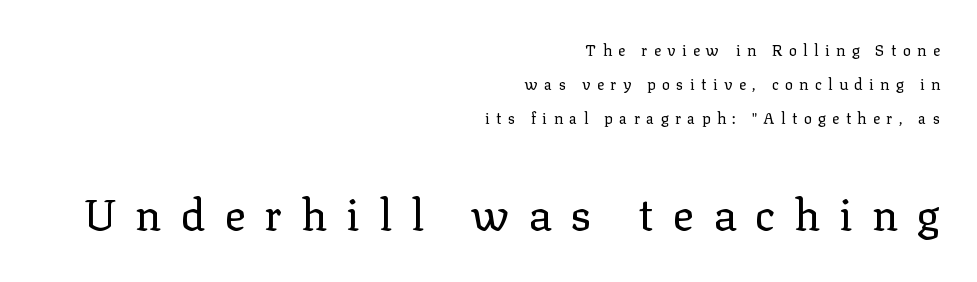
{"serif": "yes", "italic": "no", "bold": "no", "weight": "regular", "width": "normal", "stroke_contrast": "low", "x_height": "medium", "monospaced": "no", "underline": "no", "align": "right", "line_spacing": "loose", "line_spacing_ratio": 2.28, "letter_spacing": "wide", "letter_spacing_em": 0.43, "larger_block": "second", "size_ratio": 2.93, "glyph_px": 44}
